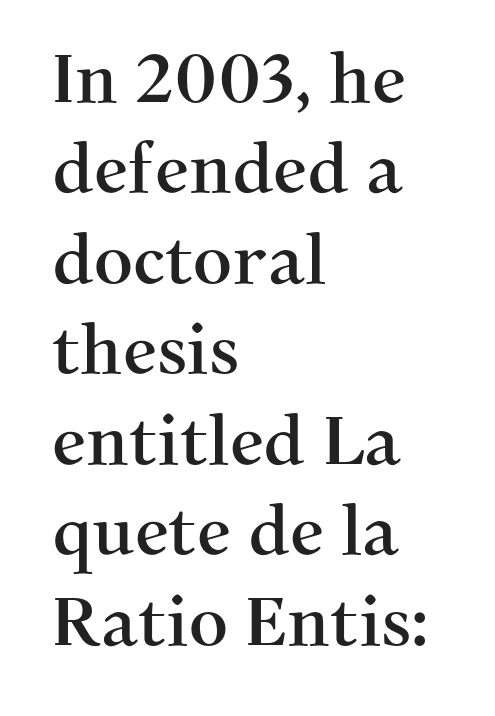
The strip under each line holds only bare page. You can tell from the footed stems that serif type was used. Spacing verdict: proportional, widths tailored to each character. These lines keep a tight, regular rhythm from letter to letter. A typesetter would call this leading conventional body-copy spacing.
